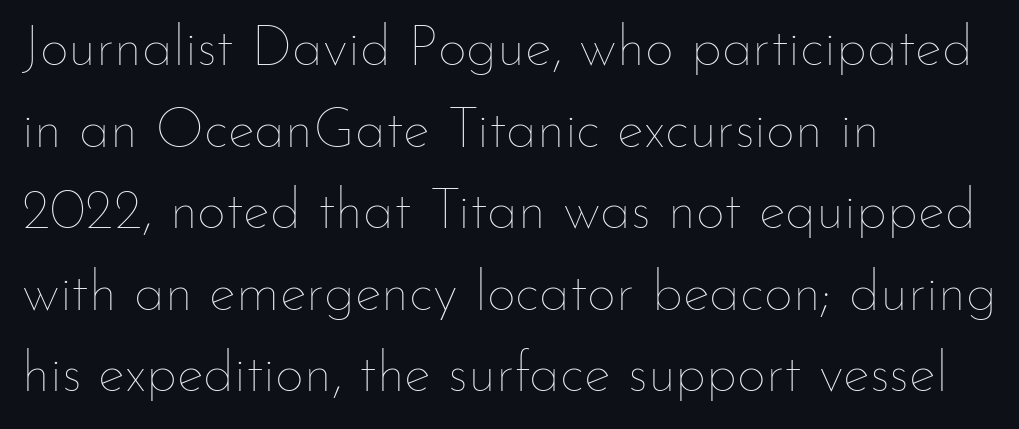
The image shows 57 px thin type, upright; set left-aligned, normal line spacing (1.43x), normal letter spacing, not underlined; low stroke contrast and a small x-height.
